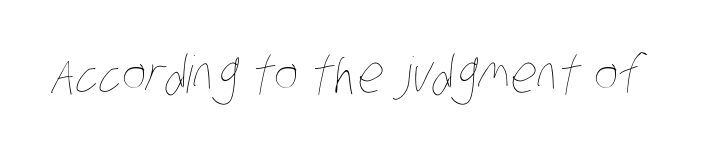
Q: Is the text bold? A: No.
Q: Is the text underlined? A: No.
Q: Is the spacing between letters normal or unusually wide? A: Normal.
Q: Width (condensed, normal, or wide)? A: Condensed.
Q: Stroke contrast? A: Low.
Q: x-height? A: Large.
Q: Monospaced? A: No.
